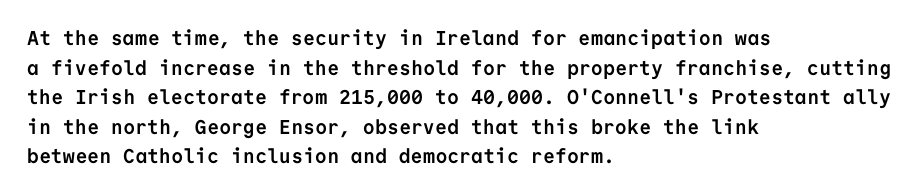
The rendering uses a bold face; every stroke is thick and dark. Compared with a centered layout, this one pins lines to the left instead. Underline: absent. In terms of letterspacing, this is plain default setting. Italic: no, the glyphs are upright roman. How would I describe the line gaps? Plain and ordinary.
